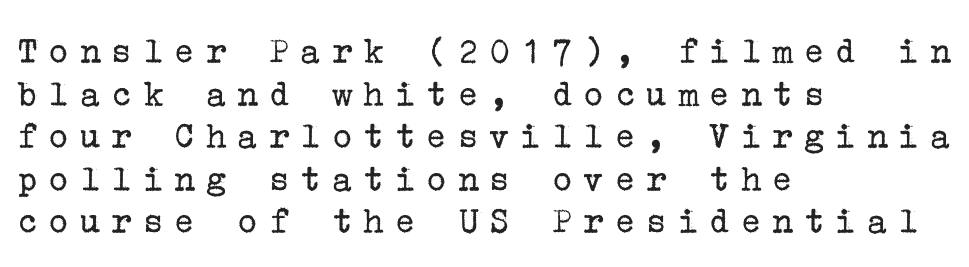
{"serif": "yes", "italic": "no", "bold": "no", "weight": "regular", "width": "normal", "stroke_contrast": "low", "x_height": "medium", "underline": "no", "align": "left", "line_spacing": "tight", "line_spacing_ratio": 1.09, "letter_spacing": "wide", "letter_spacing_em": 0.27, "glyph_px": 39}
